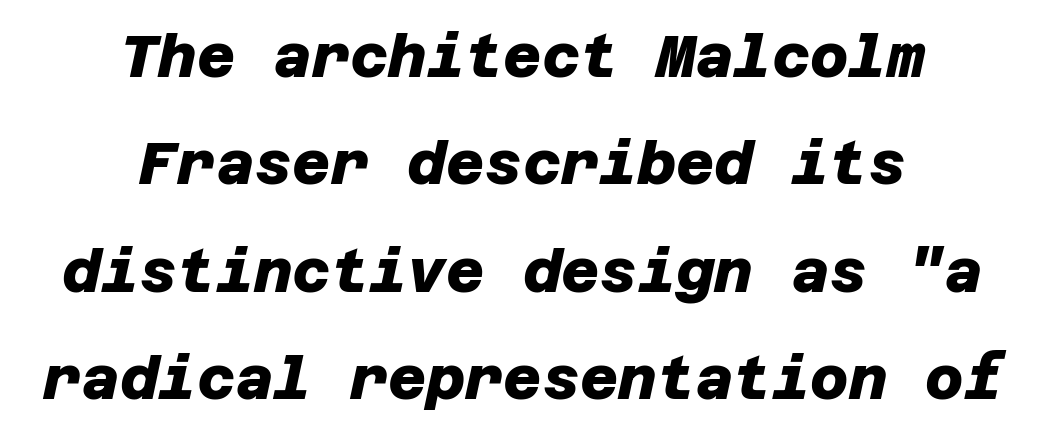
Type style note: lacks serifs. Students, note that the glyphs here touch the page at normal intervals. Letters rest on an invisible, unmarked baseline. Caption: bold face, heavy strokes. In CSS terms this would be text-align: center.
